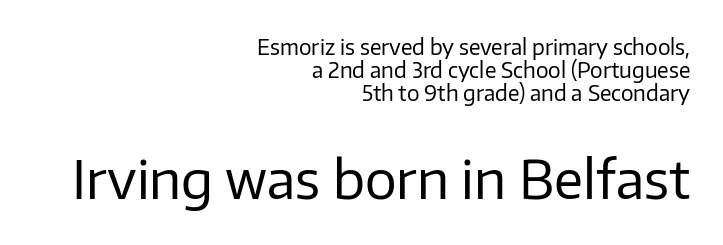
The image shows 53 px regular-weight sans-serif type, upright; set right-aligned, tight line spacing (1.09x), normal letter spacing, not underlined; the second (bottom) block is 2.52x larger; low stroke contrast and a medium x-height.
